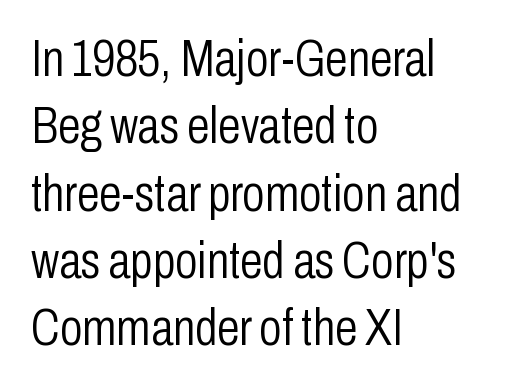
The image shows 51 px light, condensed sans-serif type, upright; set left-aligned, normal line spacing (1.32x), normal letter spacing, not underlined; low stroke contrast and a medium x-height.
